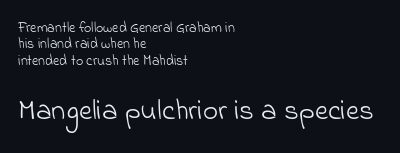
Q: Is the text bold? A: No.
Q: Is the typeface a serif or a sans-serif typeface? A: Sans-serif.
Q: Is the text underlined? A: No.
Q: How is the paragraph aligned? A: Left-aligned.
Q: Is the spacing between letters normal or unusually wide? A: Normal.
Q: Which block of text is set in a larger size, the first (top) or the second (bottom)? A: The second (bottom) one.
Q: Width (condensed, normal, or wide)? A: Normal.
Q: Stroke contrast? A: Low.
Q: x-height? A: Small.
Q: Monospaced? A: No.
